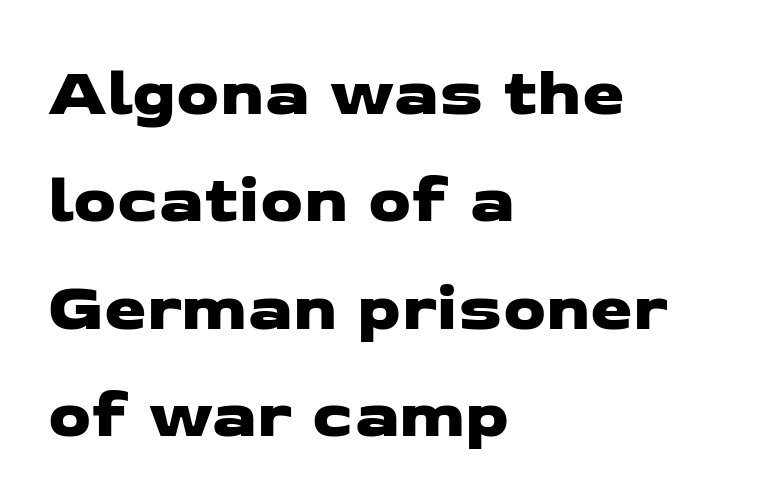
{"serif": "no", "width": "wide", "stroke_contrast": "low", "x_height": "medium", "monospaced": "no", "underline": "no", "align": "left", "line_spacing": "normal", "line_spacing_ratio": 1.58, "letter_spacing": "normal", "letter_spacing_em": 0.0, "glyph_px": 68}
